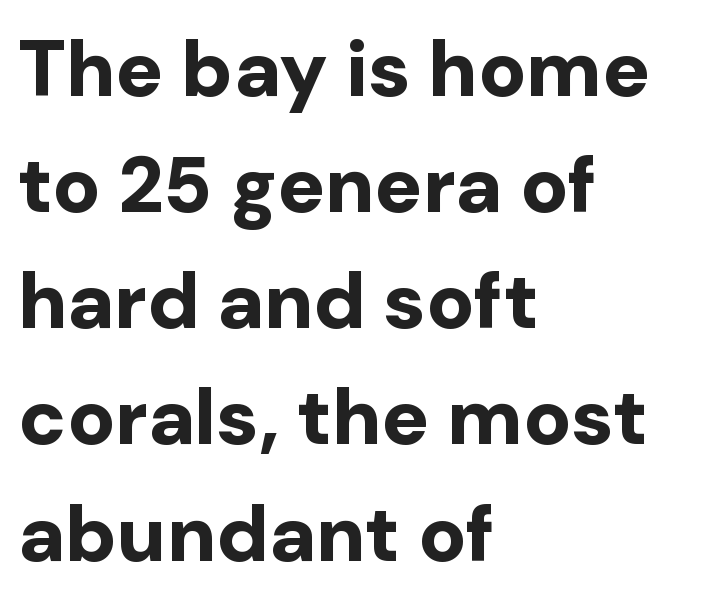
{"serif": "no", "italic": "no", "bold": "yes", "weight": "bold", "width": "normal", "stroke_contrast": "low", "x_height": "medium", "monospaced": "no", "underline": "no", "align": "left", "line_spacing": "normal", "line_spacing_ratio": 1.47, "letter_spacing": "normal", "letter_spacing_em": 0.0, "glyph_px": 79}
